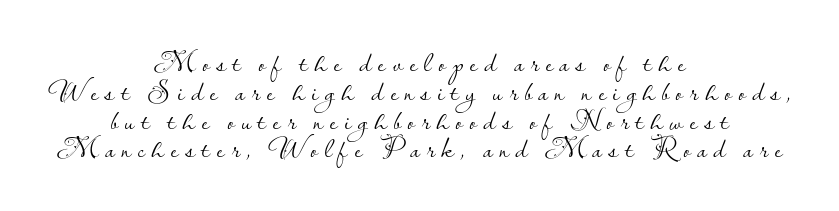
A typesetter would call this leading minimal, almost set solid. Typographically, this falls in the sans-serif category. No chunkiness to these letters — they're not bold. The rendering uses natural spacing where letterforms have individual widths.
